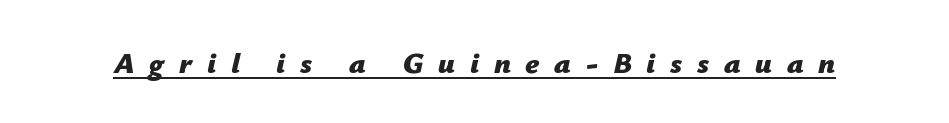
The image shows 30 px bold type, italic (leaning right); set unusually wide letter spacing (+0.49 em), underlined; low stroke contrast and a medium x-height.
